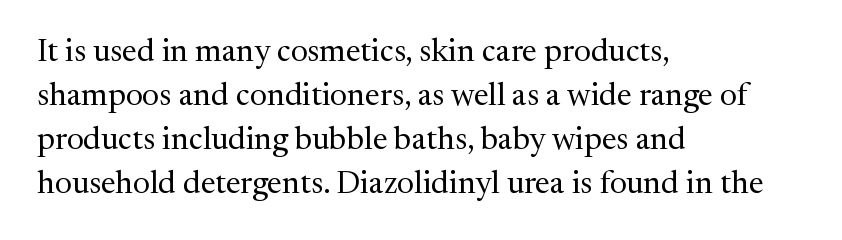
{"serif": "yes", "italic": "no", "bold": "no", "weight": "regular", "width": "normal", "stroke_contrast": "medium", "x_height": "medium", "monospaced": "no", "underline": "no", "align": "left", "line_spacing": "normal", "line_spacing_ratio": 1.38, "letter_spacing": "normal", "letter_spacing_em": 0.0, "glyph_px": 32}
